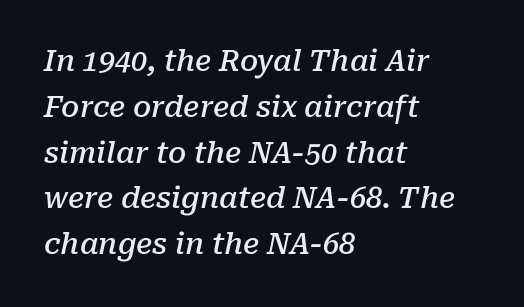
The image shows 29 px semibold serif type, italic (leaning right); set left-aligned, normal line spacing (1.58x), normal letter spacing, not underlined; low stroke contrast and a medium x-height.
